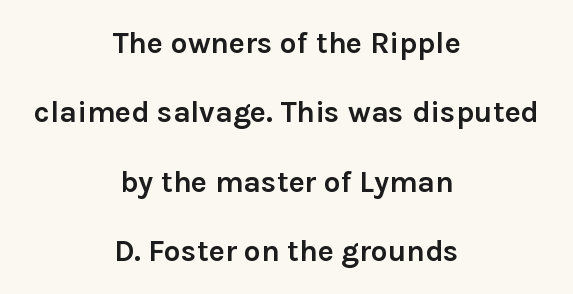
The image shows 30 px semibold sans-serif type, upright; set centered, loose line spacing (2.31x), normal letter spacing, not underlined; low stroke contrast and a medium x-height.
